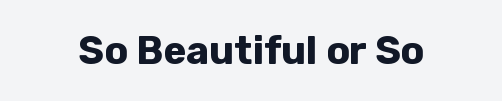
The face used here is rendered with its standard letterfit. Only glyphs here, with clear space below each row. Is this a fixed-width face? No — the glyphs have proportional, varying widths. Ordinary non-slanted type is in use. Thick stems and heavy bowls — unmistakably bold. The type family on display is of the sans-serif kind.
